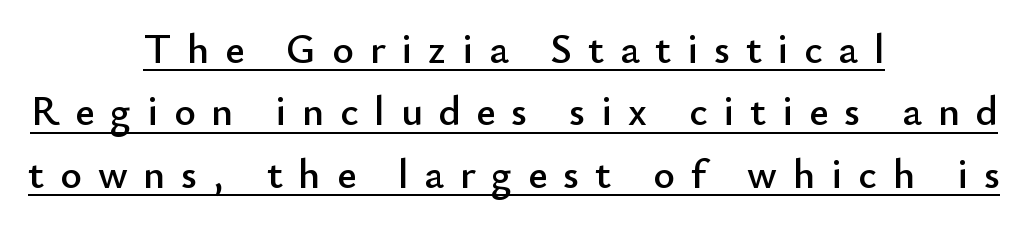
Loose tracking; the words dissolve into strings of separated letters. The rendering shows plain stroke endings on the letterforms — a sans-serif design. Descenders here cross a horizontal rule under the line. When letters stand straight like this, we call the style roman or upright.
